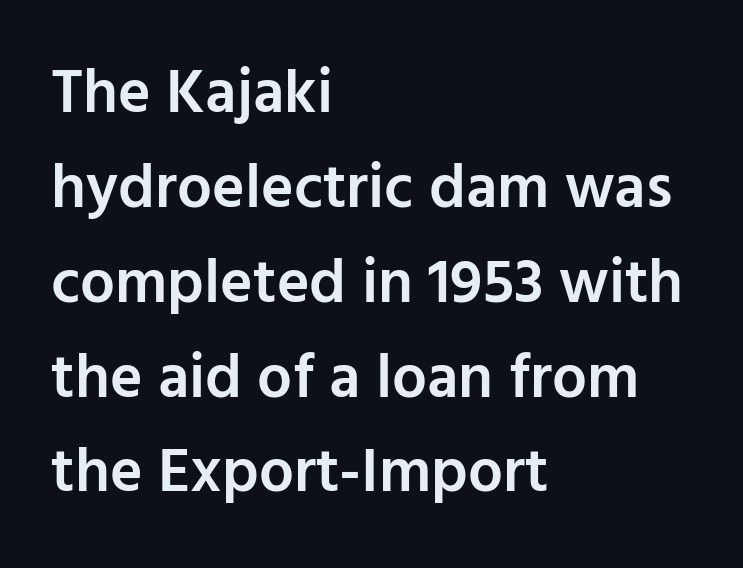
{"serif": "no", "italic": "no", "bold": "semi", "weight": "semibold", "width": "normal", "stroke_contrast": "low", "x_height": "medium", "monospaced": "no", "underline": "no", "align": "left", "line_spacing": "normal", "line_spacing_ratio": 1.53, "letter_spacing": "normal", "letter_spacing_em": 0.0, "glyph_px": 62}
